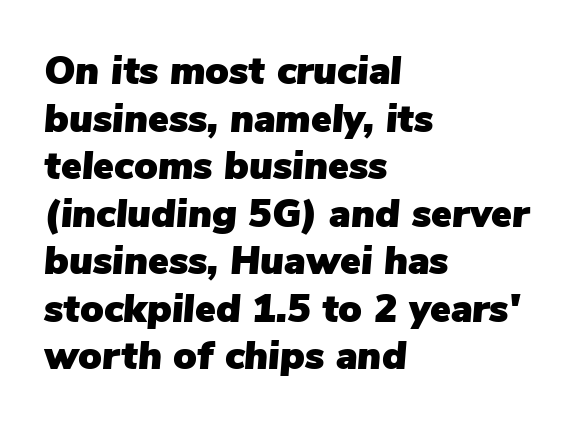
Q: Is the text italic (slanted)? A: Yes, it leans right by about 5 degrees.
Q: Is the text underlined? A: No.
Q: How is the paragraph aligned? A: Left-aligned.
Q: Is the spacing between letters normal or unusually wide? A: Normal.
Q: Width (condensed, normal, or wide)? A: Normal.
Q: Stroke contrast? A: Low.
Q: x-height? A: Medium.
Q: Monospaced? A: No.
